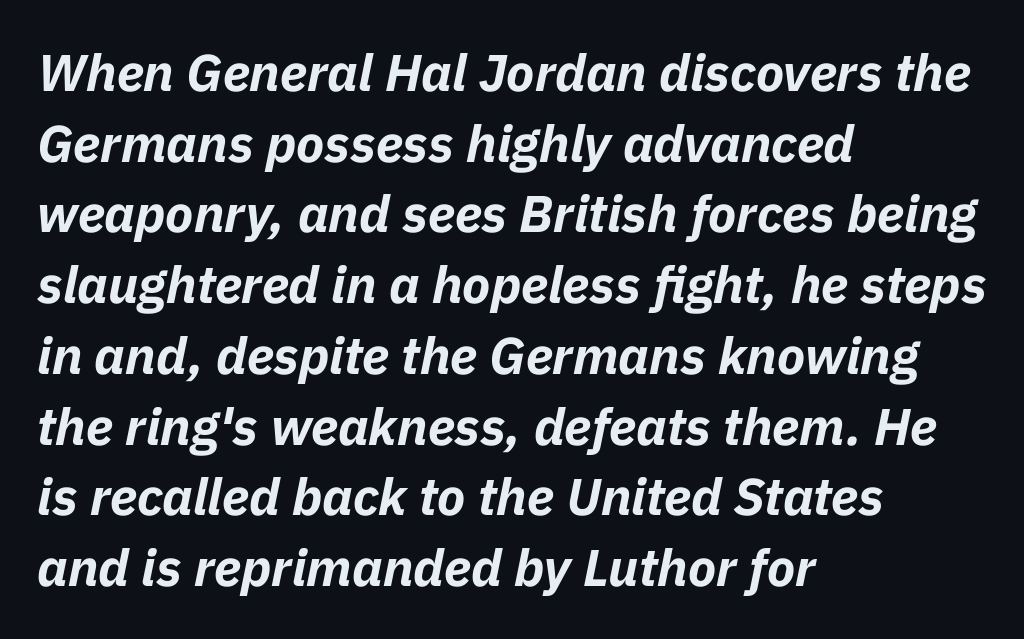
{"italic": "yes", "lean": "right", "slant_degrees": 11, "bold": "yes", "weight": "bold", "width": "normal", "stroke_contrast": "low", "x_height": "medium", "monospaced": "no", "underline": "no", "align": "left", "line_spacing": "normal", "line_spacing_ratio": 1.36, "letter_spacing": "normal", "letter_spacing_em": 0.0, "glyph_px": 52}
